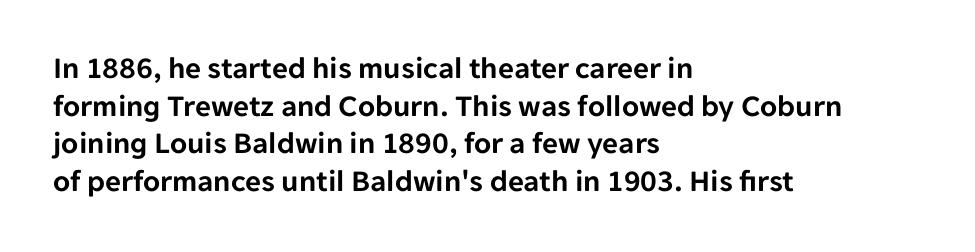
The lettering holds an erect, upright posture throughout. Teacher's note: observe the even left margin — that is flush-left alignment. Tracking here is standard; glyphs follow each other at the usual distance. The words here are not underlined. To sum up the face: it is a sans, with no serifs. Note the varied advance widths — an 'i' is clearly narrower than an 'm'.
